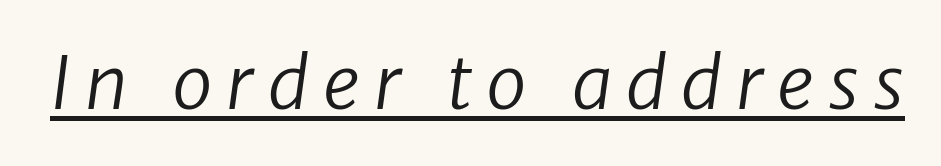
The weight tops out at a normal text grade. The sample's only ornament is a line tracing under the words. Spacing verdict: proportional, widths tailored to each character. Serifs: no, the terminals of the letterforms are clean.
